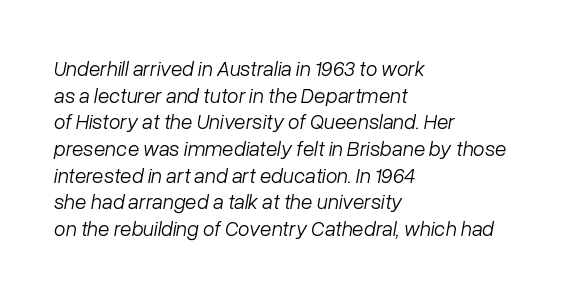
The image shows 21 px text type, italic (leaning right); set left-aligned, normal line spacing (1.27x), normal letter spacing, not underlined.
